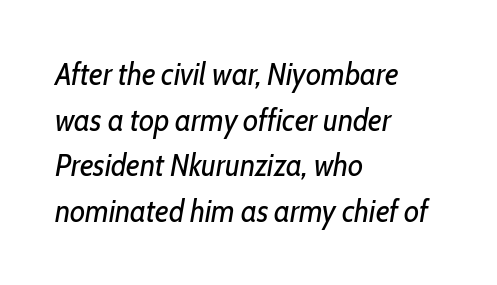
Q: Is the text bold? A: No.
Q: Is the text italic (slanted)? A: Yes, it leans right by about 10 degrees.
Q: Is the text underlined? A: No.
Q: How is the paragraph aligned? A: Left-aligned.
Q: Is the spacing between letters normal or unusually wide? A: Normal.
Q: Is the spacing between lines tight, normal or loose? A: Normal.
Q: Width (condensed, normal, or wide)? A: Condensed.
Q: Stroke contrast? A: Low.
Q: x-height? A: Medium.
Q: Monospaced? A: No.
